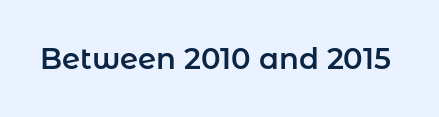
The letterforms sit shoulder to shoulder at normal distance. Vertical strokes here are truly vertical. Proportional: the letters do not fall into vertical columns. The specimen omits any rule beneath the text block's lines. Typographically, this falls in the sans-serif category.
